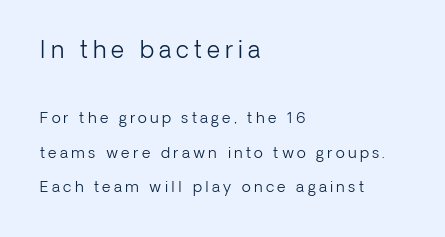
The image shows 23 px text type, upright; set left-aligned, loose line spacing (2.3x), unusually wide letter spacing (+0.22 em), not underlined; the first (top) block is 1.53x larger.
